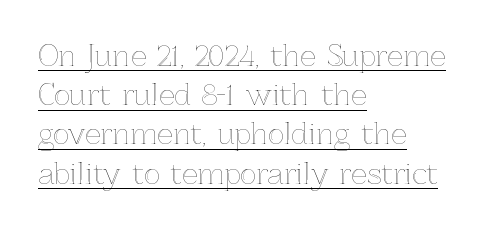
Q: Is the text italic (slanted)? A: No, it is upright.
Q: Is the text underlined? A: Yes.
Q: How is the paragraph aligned? A: Left-aligned.
Q: Is the spacing between letters normal or unusually wide? A: Normal.
Q: Is the spacing between lines tight, normal or loose? A: Normal.
Q: Width (condensed, normal, or wide)? A: Normal.
Q: x-height? A: Medium.
Q: Monospaced? A: No.
